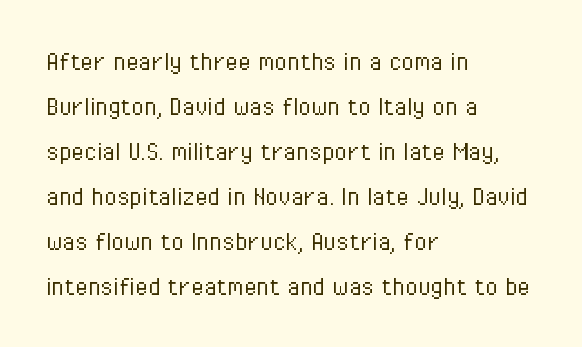
Q: Is the text bold? A: No.
Q: Is the text italic (slanted)? A: No, it is upright.
Q: Is the typeface a serif or a sans-serif typeface? A: Sans-serif.
Q: Is the text underlined? A: No.
Q: How is the paragraph aligned? A: Left-aligned.
Q: Is the spacing between letters normal or unusually wide? A: Normal.
Q: Is the spacing between lines tight, normal or loose? A: Normal.
Q: Width (condensed, normal, or wide)? A: Condensed.
Q: Stroke contrast? A: Low.
Q: x-height? A: Medium.
Q: Monospaced? A: No.
